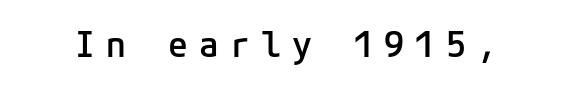
The image shows 36 px semibold sans-serif type, upright; set unusually wide letter spacing (+0.31 em), not underlined; low stroke contrast and a medium x-height.
